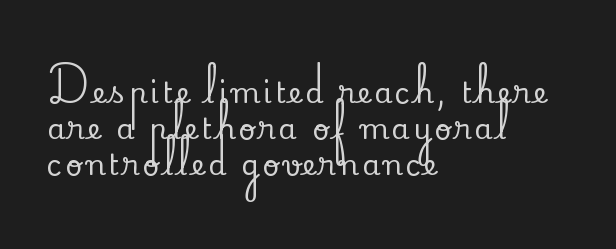
Varying glyph widths throughout — classic text-font behaviour. Rule under the text: the space is simply empty. The font family rendered here belongs to the serif group. The compositor pushed each line to the left boundary.
